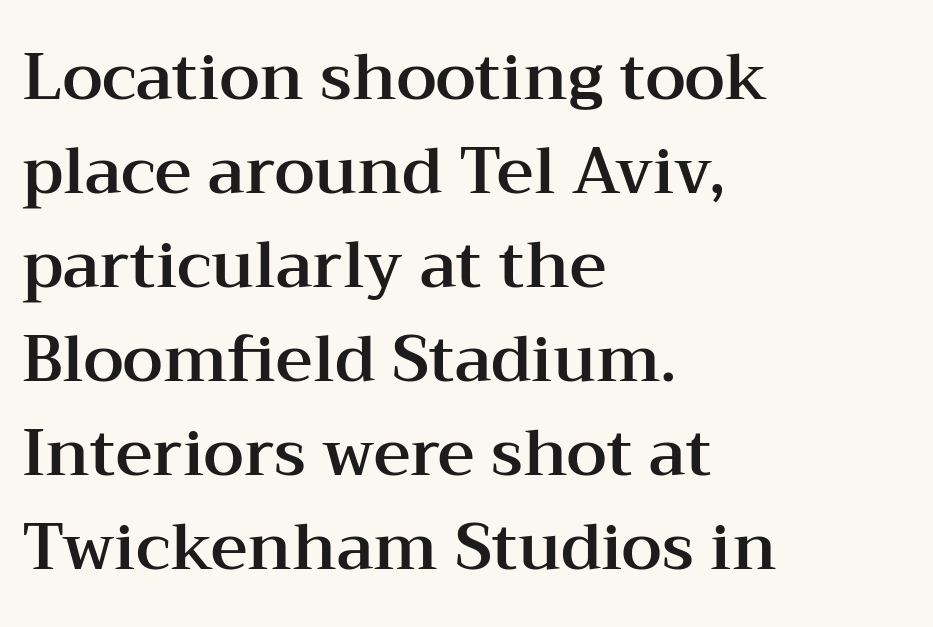
Q: Is the text italic (slanted)? A: No, it is upright.
Q: Is the typeface a serif or a sans-serif typeface? A: Serif.
Q: Is the text underlined? A: No.
Q: How is the paragraph aligned? A: Left-aligned.
Q: Is the spacing between letters normal or unusually wide? A: Normal.
Q: Is the spacing between lines tight, normal or loose? A: Normal.
Q: Width (condensed, normal, or wide)? A: Wide.
Q: Stroke contrast? A: Medium.
Q: x-height? A: Medium.
Q: Monospaced? A: No.
